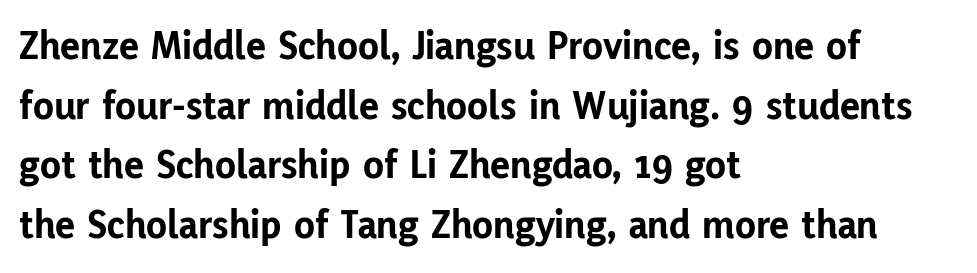
The image shows 42 px bold sans-serif type, upright; set left-aligned, normal line spacing (1.42x), normal letter spacing, not underlined; low stroke contrast and a medium x-height.
